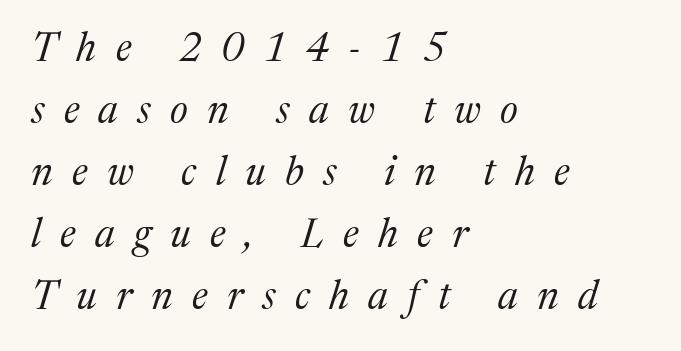
{"serif": "yes", "italic": "yes", "lean": "right", "slant_degrees": 17, "bold": "no", "weight": "regular", "width": "normal", "stroke_contrast": "medium", "x_height": "medium", "monospaced": "no", "underline": "no", "align": "left", "line_spacing": "normal", "line_spacing_ratio": 1.55, "letter_spacing": "wide", "letter_spacing_em": 0.48, "glyph_px": 40}
